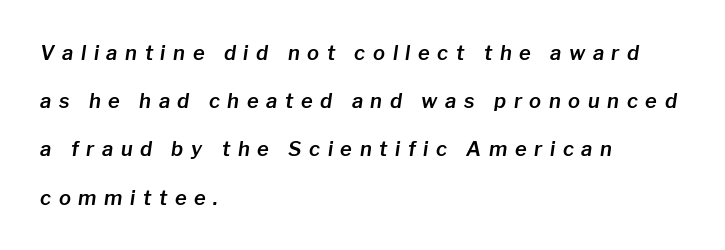
The image shows 20 px text type, italic (leaning right); set left-aligned, loose line spacing (2.41x), unusually wide letter spacing (+0.38 em), not underlined.
